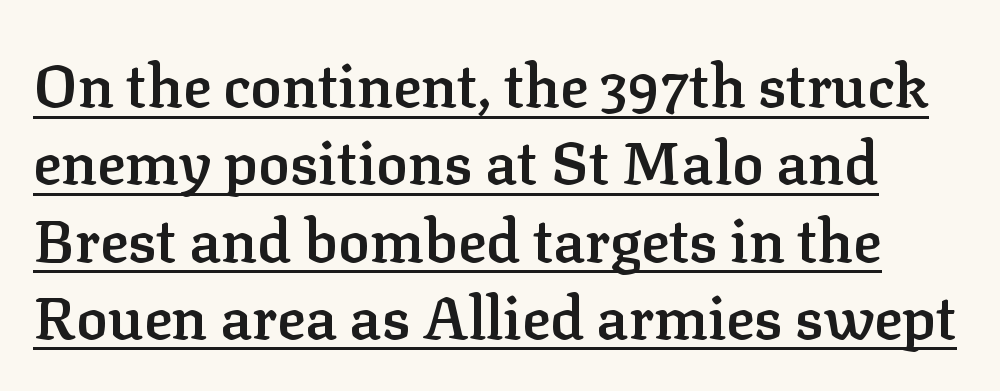
{"serif": "yes", "italic": "no", "bold": "semi", "weight": "semibold", "width": "normal", "stroke_contrast": "low", "x_height": "medium", "monospaced": "no", "underline": "yes", "line_spacing": "normal", "line_spacing_ratio": 1.31, "letter_spacing": "normal", "letter_spacing_em": 0.0, "glyph_px": 59}
